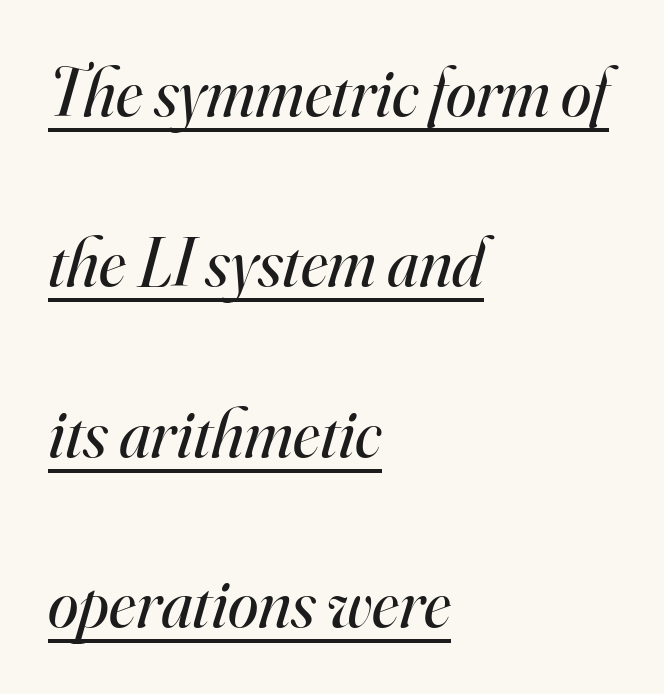
{"serif": "yes", "italic": "yes", "lean": "right", "slant_degrees": 16, "bold": "no", "weight": "regular", "width": "normal", "stroke_contrast": "high", "x_height": "small", "monospaced": "no", "underline": "yes", "align": "left", "line_spacing": "loose", "line_spacing_ratio": 2.47, "letter_spacing": "normal", "letter_spacing_em": 0.0, "glyph_px": 69}
